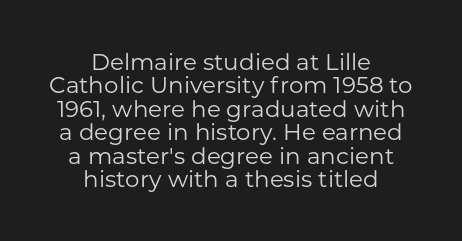
Q: Is the text bold? A: No.
Q: Is the text italic (slanted)? A: No, it is upright.
Q: Is the text underlined? A: No.
Q: How is the paragraph aligned? A: Centered.
Q: Is the spacing between letters normal or unusually wide? A: Normal.
Q: Is the spacing between lines tight, normal or loose? A: Tight.
